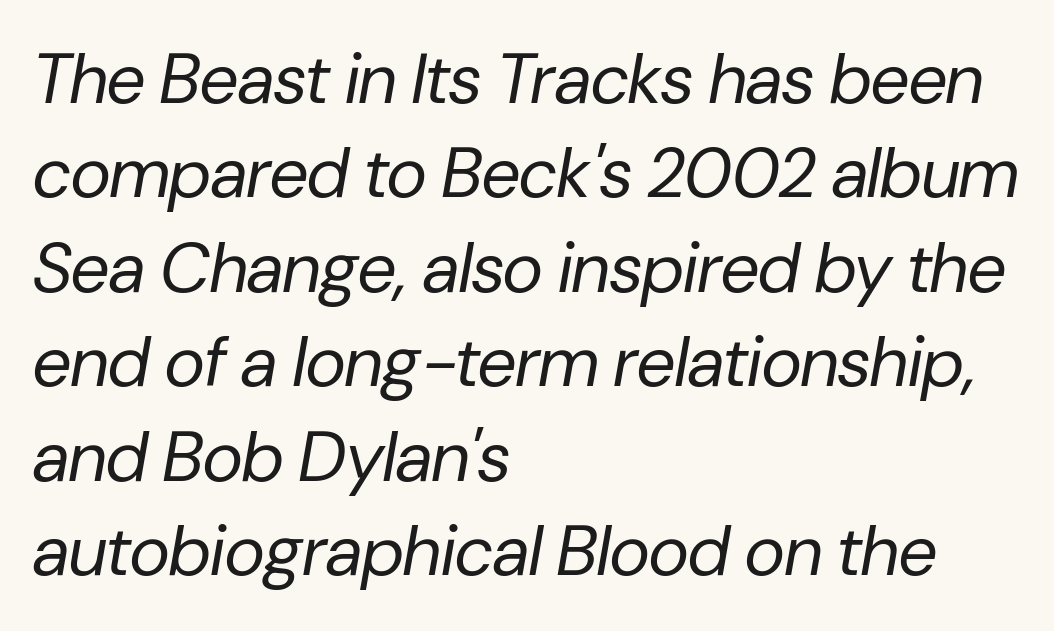
The rag falls on the right side of this text block. These lines keep a tight, regular rhythm from letter to letter. Clear beneath every line of the passage. The face looks like a standard text weight, possibly lighter. The vertical gap from one line to the next is medium.
